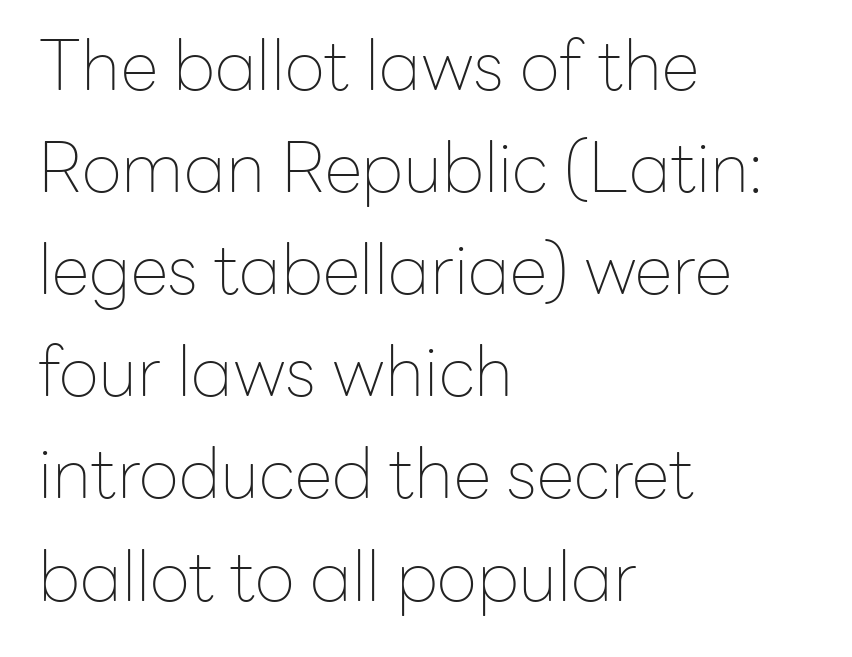
{"serif": "no", "italic": "no", "bold": "no", "weight": "thin", "width": "normal", "stroke_contrast": "low", "x_height": "medium", "monospaced": "no", "underline": "no", "align": "left", "line_spacing": "normal", "line_spacing_ratio": 1.48, "letter_spacing": "normal", "letter_spacing_em": 0.0, "glyph_px": 69}
